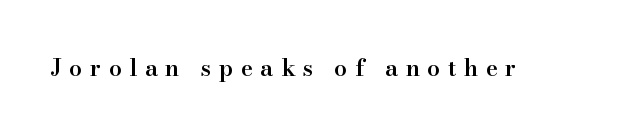
{"italic": "no", "bold": "semi", "underline": "no", "letter_spacing": "wide", "letter_spacing_em": 0.33, "glyph_px": 23}
